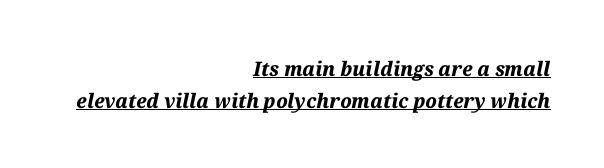
Q: Is the text bold? A: Yes.
Q: Is the text italic (slanted)? A: Yes, it leans right by about 12 degrees.
Q: Is the text underlined? A: Yes.
Q: How is the paragraph aligned? A: Right-aligned.
Q: Is the spacing between letters normal or unusually wide? A: Normal.
Q: Is the spacing between lines tight, normal or loose? A: Normal.
